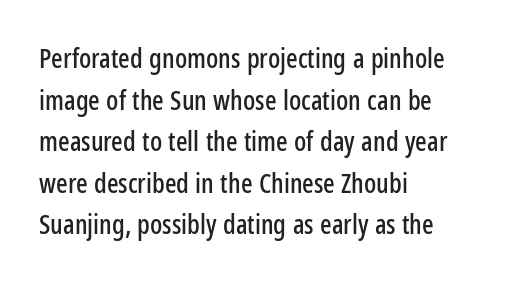
Q: Is the text italic (slanted)? A: No, it is upright.
Q: Is the text underlined? A: No.
Q: How is the paragraph aligned? A: Left-aligned.
Q: Is the spacing between letters normal or unusually wide? A: Normal.
Q: Is the spacing between lines tight, normal or loose? A: Normal.
